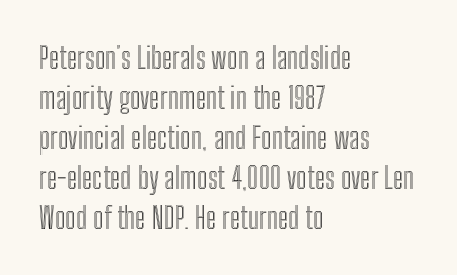
Q: Is the text italic (slanted)? A: No, it is upright.
Q: Is the text underlined? A: No.
Q: How is the paragraph aligned? A: Left-aligned.
Q: Is the spacing between letters normal or unusually wide? A: Normal.
Q: Is the spacing between lines tight, normal or loose? A: Normal.
Q: Width (condensed, normal, or wide)? A: Condensed.
Q: x-height? A: Medium.
Q: Monospaced? A: No.
